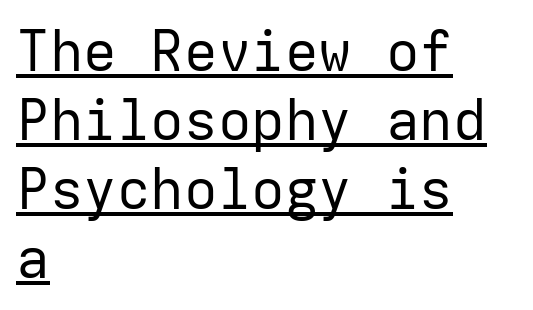
The image shows 56 px regular-weight sans-serif type, upright, monospaced; set left-aligned, line spacing 1.23x, normal letter spacing, underlined; low stroke contrast and a medium x-height.
